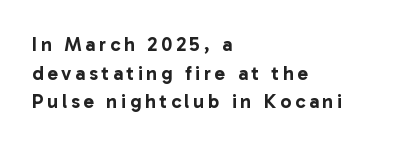
Q: Is the text italic (slanted)? A: No, it is upright.
Q: Is the text underlined? A: No.
Q: How is the paragraph aligned? A: Left-aligned.
Q: Is the spacing between lines tight, normal or loose? A: Normal.
